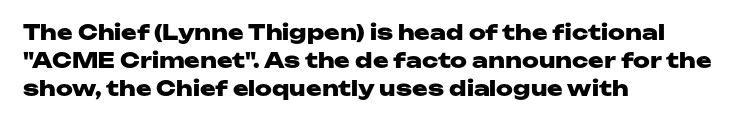
{"italic": "no", "bold": "yes", "underline": "no", "align": "left", "line_spacing": "normal", "line_spacing_ratio": 1.34, "letter_spacing": "normal", "letter_spacing_em": 0.0, "glyph_px": 21}
